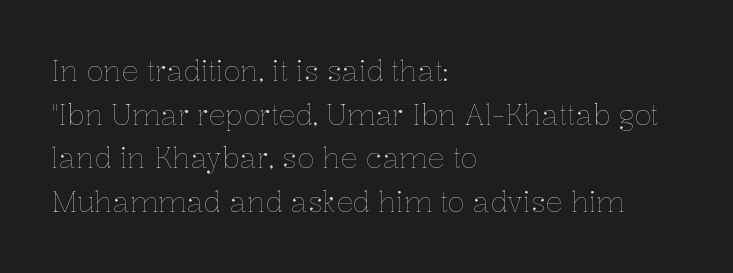
Q: Is the text bold? A: No.
Q: Is the text italic (slanted)? A: No, it is upright.
Q: Is the text underlined? A: No.
Q: How is the paragraph aligned? A: Left-aligned.
Q: Is the spacing between letters normal or unusually wide? A: Normal.
Q: Is the spacing between lines tight, normal or loose? A: Normal.
Q: Width (condensed, normal, or wide)? A: Normal.
Q: Stroke contrast? A: Low.
Q: x-height? A: Medium.
Q: Monospaced? A: No.
